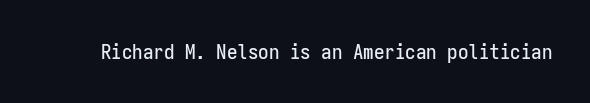
Every character sits straight up, as roman type does. The string is rendered with underlining switched off. Students, note that the glyphs here touch the page at normal intervals.
